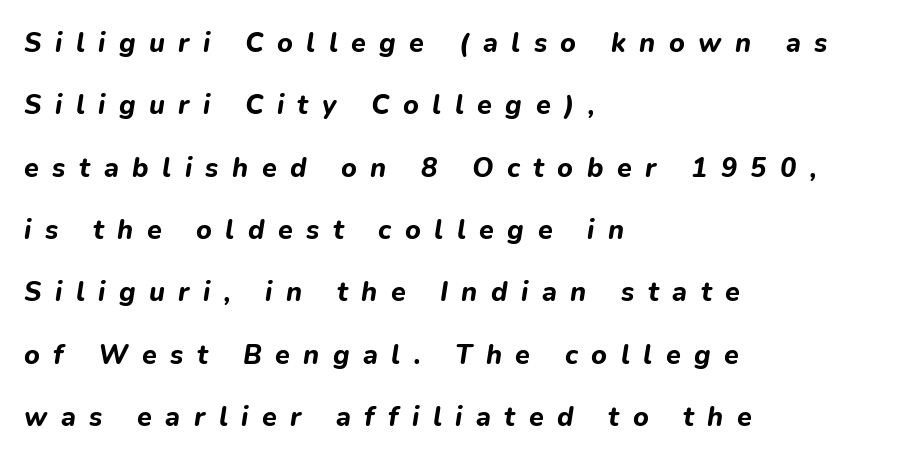
{"italic": "yes", "lean": "right", "slant_degrees": 9, "bold": "yes", "underline": "no", "align": "left", "line_spacing": "loose", "line_spacing_ratio": 2.31, "letter_spacing": "wide", "letter_spacing_em": 0.5, "glyph_px": 27}
